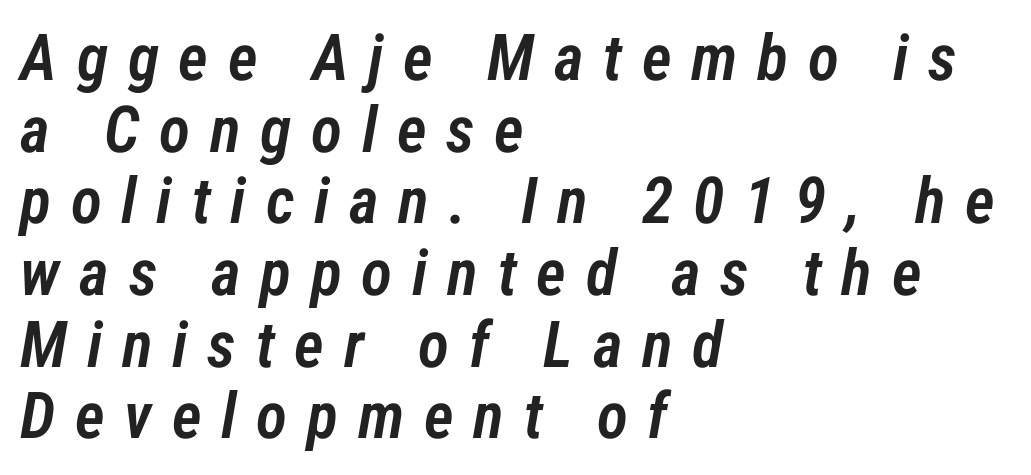
Q: Is the text bold? A: Semi-bold.
Q: Is the text italic (slanted)? A: Yes, it leans right by about 12 degrees.
Q: Is the text underlined? A: No.
Q: How is the paragraph aligned? A: Left-aligned.
Q: Is the spacing between letters normal or unusually wide? A: Unusually wide.
Q: Is the spacing between lines tight, normal or loose? A: Tight.
Q: Width (condensed, normal, or wide)? A: Condensed.
Q: Stroke contrast? A: Low.
Q: x-height? A: Medium.
Q: Monospaced? A: No.
